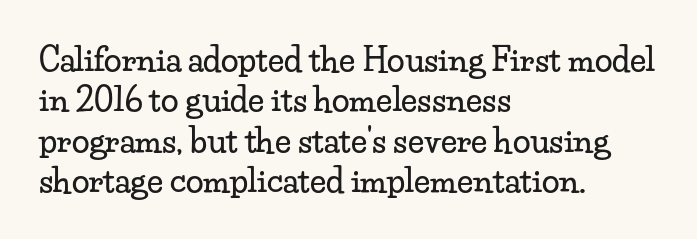
{"serif": "yes", "italic": "no", "width": "wide", "stroke_contrast": "low", "x_height": "small", "monospaced": "no", "underline": "no", "align": "left", "line_spacing": "normal", "line_spacing_ratio": 1.26, "letter_spacing": "normal", "letter_spacing_em": 0.0, "glyph_px": 32}
